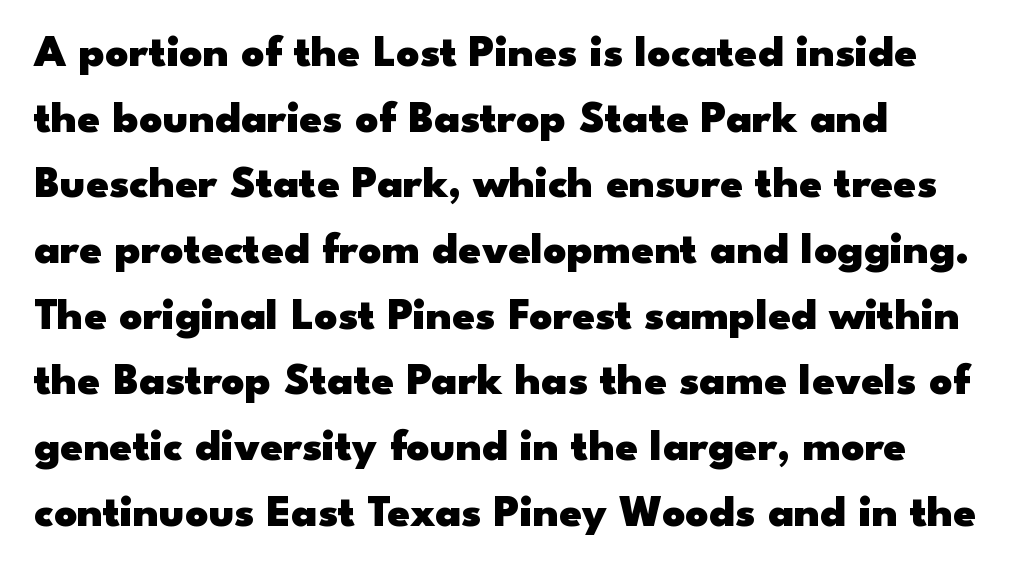
In CSS terms this would be text-align: left. Do the characters align in a grid? No, the font is proportional. Notice how thick the strokes are: this is what a full bold looks like. Are there feet on the stems? There aren't — it's a sans. Bare-footed words on every line.
